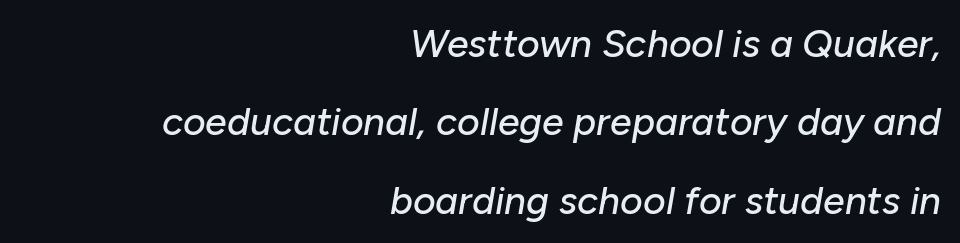
All the whitespace from short lines collects on the left. Character widths vary here, with narrow letters taking less room than wide ones. Honestly, the rows look like they've been pulled way apart. This sample uses plain, unmodified letter spacing. The space directly below the letters is spotless. Looking at the ascenders, they clearly lean.
